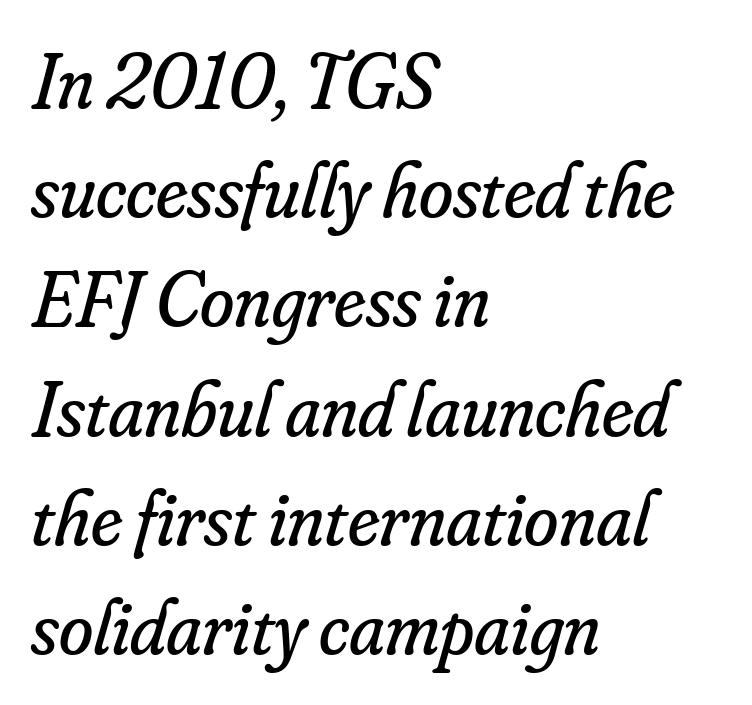
The image shows 78 px regular-weight serif type, italic (leaning right); set left-aligned, normal line spacing (1.4x), normal letter spacing, not underlined; low stroke contrast and a small x-height.
